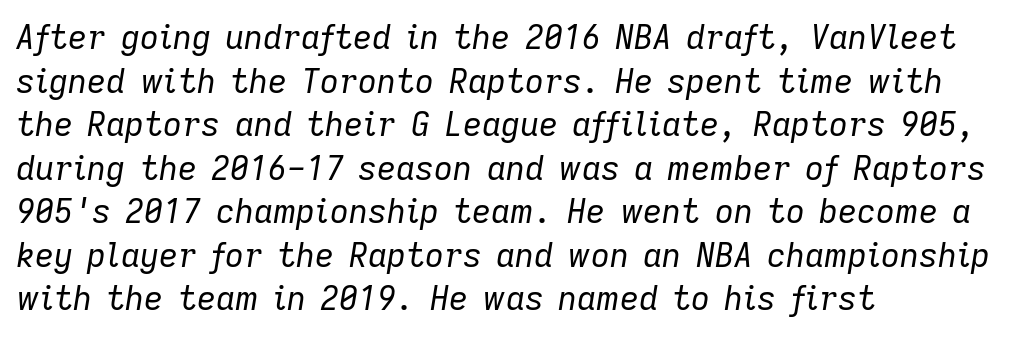
Q: Is the text bold? A: No.
Q: Is the text italic (slanted)? A: Yes, it leans right by about 9 degrees.
Q: Is the text underlined? A: No.
Q: How is the paragraph aligned? A: Left-aligned.
Q: Is the spacing between letters normal or unusually wide? A: Normal.
Q: Is the spacing between lines tight, normal or loose? A: Normal.
Q: Width (condensed, normal, or wide)? A: Normal.
Q: Stroke contrast? A: Low.
Q: x-height? A: Medium.
Q: Monospaced? A: No.
